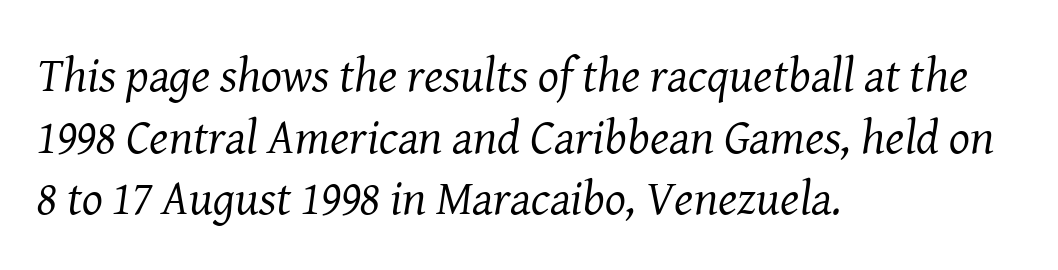
{"serif": "yes", "italic": "yes", "lean": "right", "slant_degrees": 8, "bold": "no", "weight": "regular", "width": "normal", "stroke_contrast": "medium", "x_height": "medium", "monospaced": "no", "underline": "no", "align": "left", "line_spacing": "normal", "line_spacing_ratio": 1.26, "letter_spacing": "normal", "letter_spacing_em": 0.0, "glyph_px": 49}
